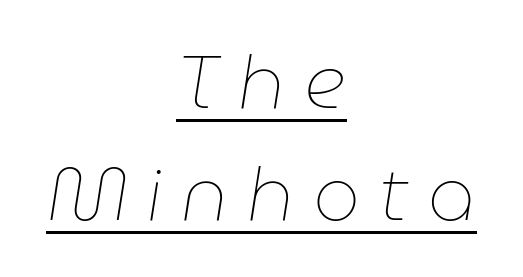
{"italic": "yes", "lean": "right", "slant_degrees": 9, "bold": "no", "weight": "thin", "width": "normal", "stroke_contrast": "low", "x_height": "medium", "monospaced": "no", "underline": "yes", "align": "center", "line_spacing": "normal", "line_spacing_ratio": 1.52, "letter_spacing": "wide", "letter_spacing_em": 0.26, "glyph_px": 74}
